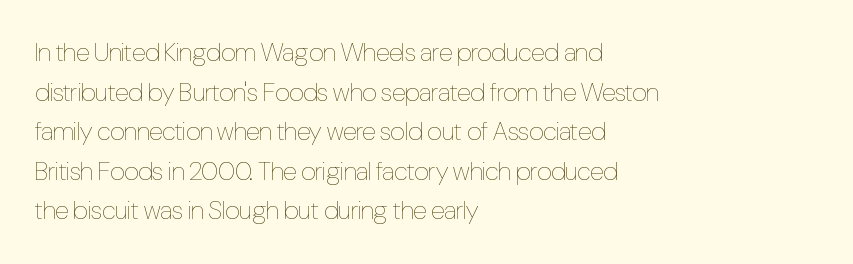
Q: Is the text bold? A: No.
Q: Is the text italic (slanted)? A: No, it is upright.
Q: Is the text underlined? A: No.
Q: How is the paragraph aligned? A: Left-aligned.
Q: Is the spacing between letters normal or unusually wide? A: Normal.
Q: Is the spacing between lines tight, normal or loose? A: Normal.
